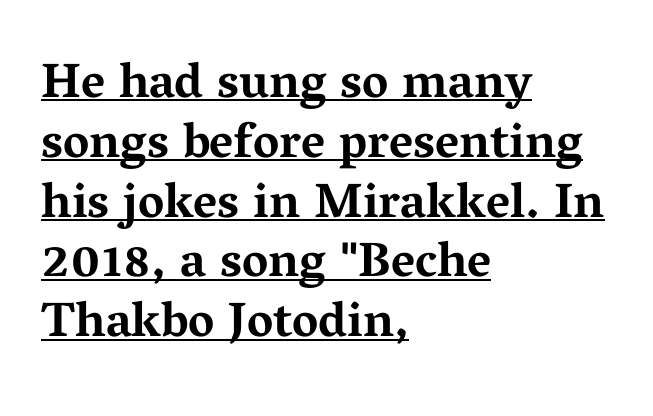
Q: Is the text bold? A: Yes.
Q: Is the text italic (slanted)? A: No, it is upright.
Q: Is the typeface a serif or a sans-serif typeface? A: Serif.
Q: Is the text underlined? A: Yes.
Q: How is the paragraph aligned? A: Left-aligned.
Q: Is the spacing between letters normal or unusually wide? A: Normal.
Q: Width (condensed, normal, or wide)? A: Wide.
Q: Stroke contrast? A: Medium.
Q: x-height? A: Medium.
Q: Monospaced? A: No.
